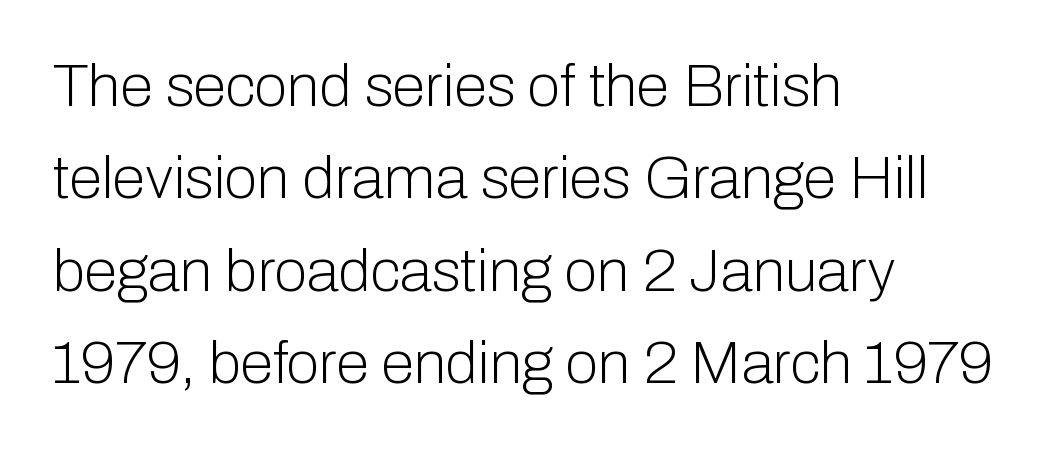
Q: Is the text bold? A: No.
Q: Is the text italic (slanted)? A: No, it is upright.
Q: Is the typeface a serif or a sans-serif typeface? A: Sans-serif.
Q: Is the text underlined? A: No.
Q: How is the paragraph aligned? A: Left-aligned.
Q: Is the spacing between letters normal or unusually wide? A: Normal.
Q: Is the spacing between lines tight, normal or loose? A: Normal.
Q: Width (condensed, normal, or wide)? A: Normal.
Q: Stroke contrast? A: Low.
Q: x-height? A: Medium.
Q: Monospaced? A: No.
